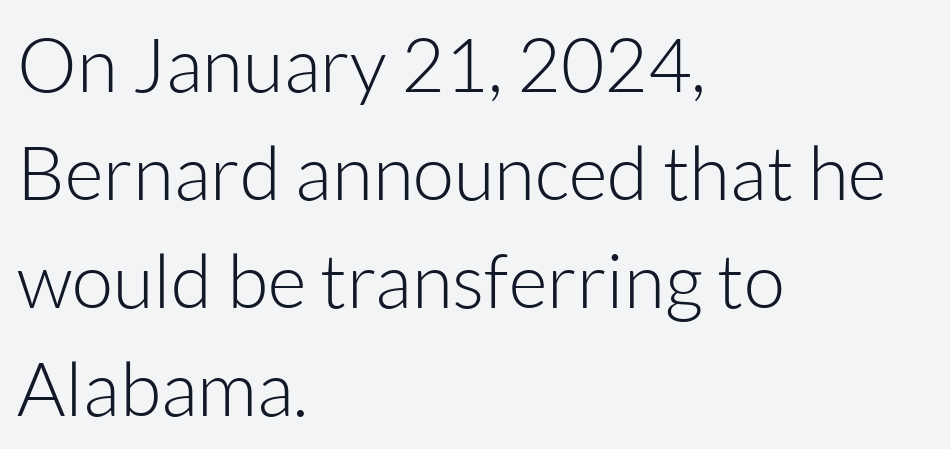
{"serif": "no", "italic": "no", "bold": "no", "weight": "light", "width": "normal", "stroke_contrast": "low", "x_height": "medium", "monospaced": "no", "underline": "no", "align": "left", "line_spacing": "normal", "line_spacing_ratio": 1.44, "letter_spacing": "normal", "letter_spacing_em": 0.0, "glyph_px": 75}
